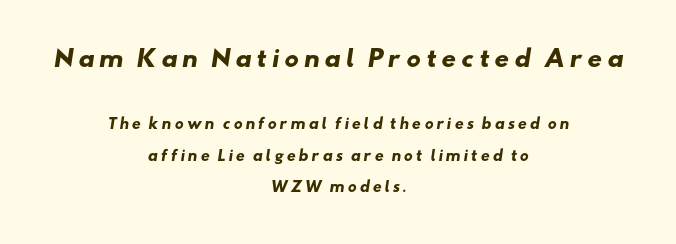
Q: Is the text bold? A: Yes.
Q: Is the text underlined? A: No.
Q: How is the paragraph aligned? A: Centered.
Q: Is the spacing between lines tight, normal or loose? A: Loose.
Q: Which block of text is set in a larger size, the first (top) or the second (bottom)? A: The first (top) one.
